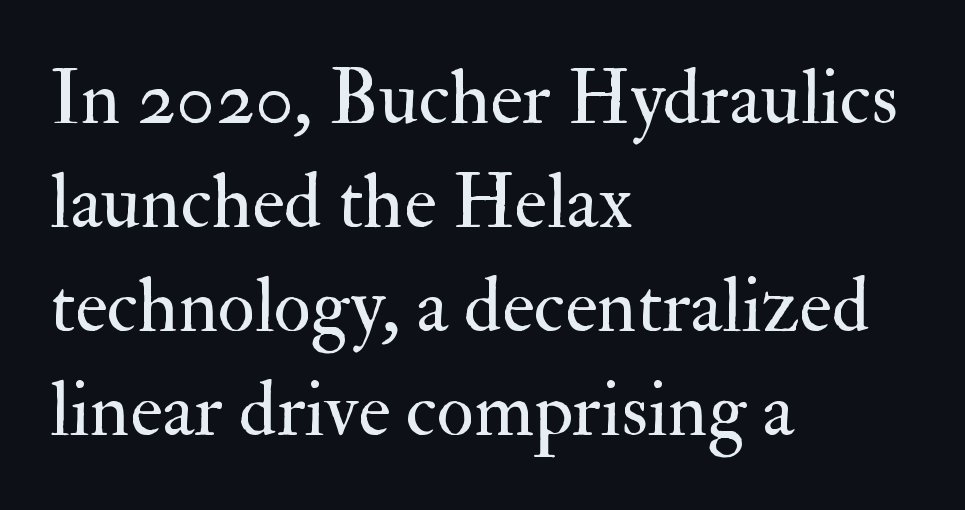
{"serif": "yes", "italic": "no", "bold": "no", "weight": "regular", "width": "normal", "stroke_contrast": "medium", "x_height": "small", "monospaced": "no", "underline": "no", "align": "left", "line_spacing": "normal", "line_spacing_ratio": 1.35, "letter_spacing": "normal", "letter_spacing_em": 0.0, "glyph_px": 77}
